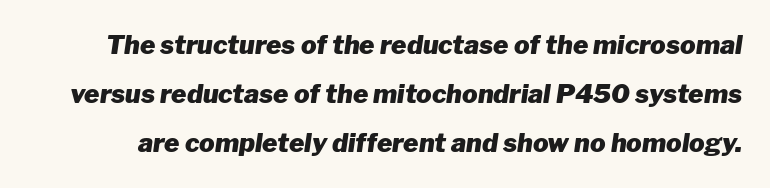
Clear beneath every line of the passage. These lines keep a tight, regular rhythm from letter to letter. Emphasis by weight is at full strength: bold. Style check: oblique.
